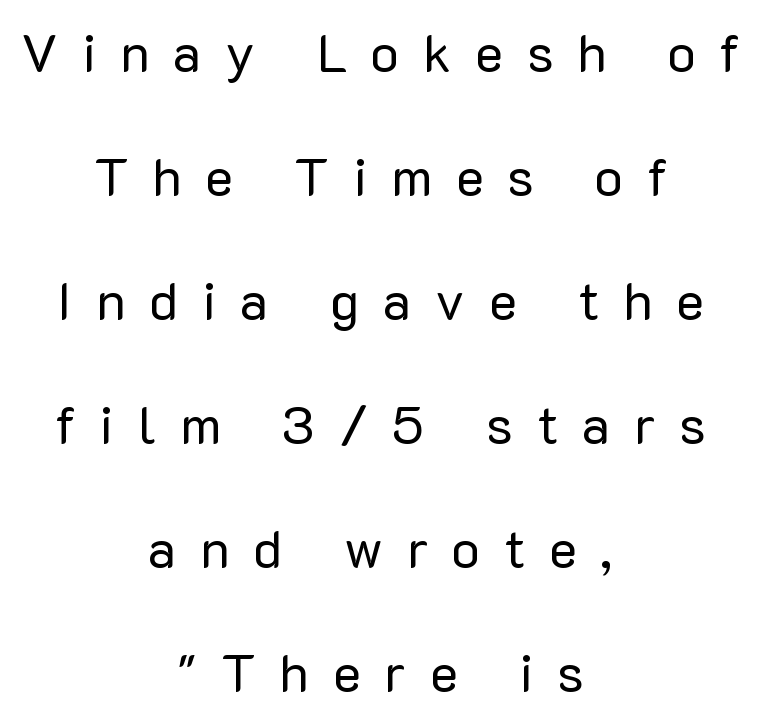
The image shows 53 px regular-weight sans-serif type, upright; set centered, loose line spacing (2.34x), unusually wide letter spacing (+0.45 em), not underlined; low stroke contrast and a medium x-height.
